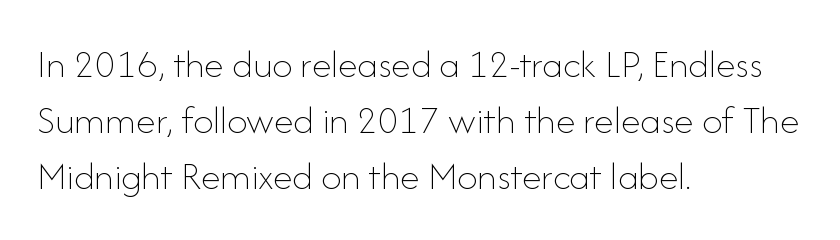
The image shows 40 px thin type, upright; set left-aligned, normal line spacing (1.4x), normal letter spacing, not underlined; low stroke contrast and a small x-height.
